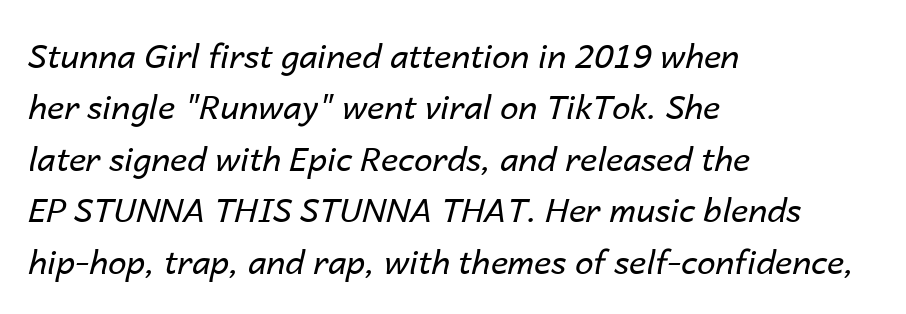
Q: Is the text bold? A: No.
Q: Is the text italic (slanted)? A: Yes, it leans right by about 14 degrees.
Q: Is the text underlined? A: No.
Q: How is the paragraph aligned? A: Left-aligned.
Q: Is the spacing between letters normal or unusually wide? A: Normal.
Q: Is the spacing between lines tight, normal or loose? A: Normal.
Q: Width (condensed, normal, or wide)? A: Normal.
Q: Stroke contrast? A: Low.
Q: x-height? A: Medium.
Q: Monospaced? A: No.
